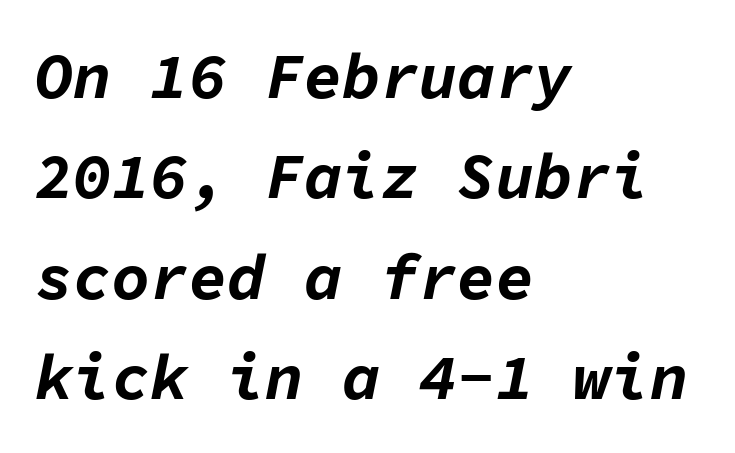
{"italic": "yes", "lean": "right", "slant_degrees": 11, "bold": "yes", "weight": "bold", "width": "normal", "stroke_contrast": "low", "x_height": "medium", "monospaced": "yes", "underline": "no", "align": "left", "line_spacing": "normal", "line_spacing_ratio": 1.57, "letter_spacing": "normal", "letter_spacing_em": 0.0, "glyph_px": 64}
